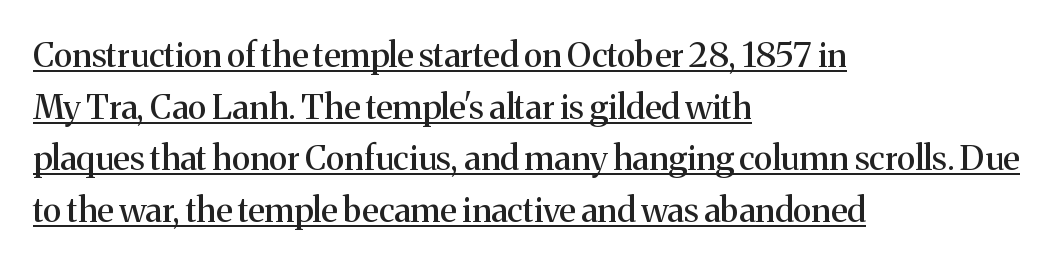
Q: Is the text italic (slanted)? A: No, it is upright.
Q: Is the typeface a serif or a sans-serif typeface? A: Serif.
Q: Is the text underlined? A: Yes.
Q: How is the paragraph aligned? A: Left-aligned.
Q: Is the spacing between letters normal or unusually wide? A: Normal.
Q: Is the spacing between lines tight, normal or loose? A: Normal.
Q: Width (condensed, normal, or wide)? A: Normal.
Q: Stroke contrast? A: Medium.
Q: x-height? A: Medium.
Q: Monospaced? A: No.
